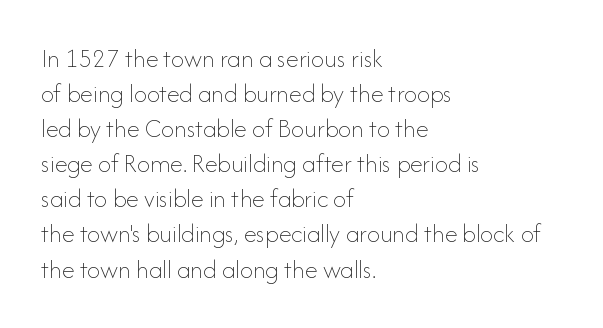
Q: Is the text bold? A: No.
Q: Is the text italic (slanted)? A: No, it is upright.
Q: Is the text underlined? A: No.
Q: How is the paragraph aligned? A: Left-aligned.
Q: Is the spacing between letters normal or unusually wide? A: Normal.
Q: Is the spacing between lines tight, normal or loose? A: Normal.
